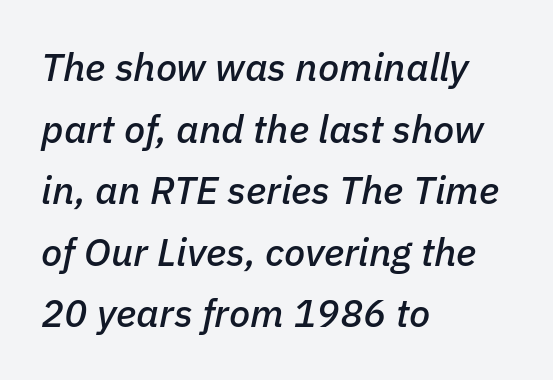
{"italic": "yes", "lean": "right", "slant_degrees": 11, "width": "normal", "stroke_contrast": "low", "x_height": "medium", "monospaced": "no", "underline": "no", "align": "left", "line_spacing": "normal", "line_spacing_ratio": 1.58, "letter_spacing": "normal", "letter_spacing_em": 0.0, "glyph_px": 39}
